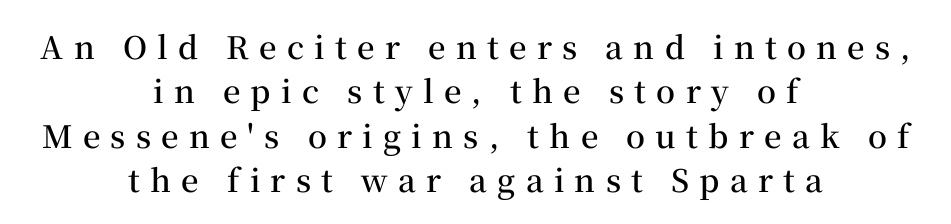
The image shows 31 px semibold serif type, upright; set centered, normal line spacing (1.43x), unusually wide letter spacing (+0.33 em), not underlined; medium stroke contrast and a medium x-height.
